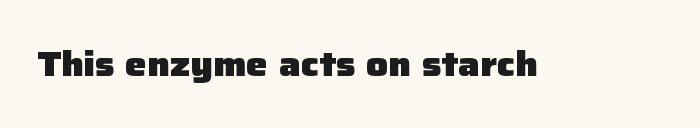
{"serif": "no", "italic": "no", "bold": "yes", "weight": "heavy", "width": "normal", "stroke_contrast": "low", "x_height": "medium", "monospaced": "no", "underline": "no", "letter_spacing": "normal", "letter_spacing_em": 0.0, "glyph_px": 34}
